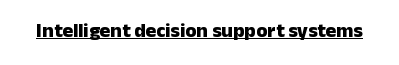
Weight: bold. Is the letter spacing exaggerated? No — it looks like the ordinary default. In designer terms, the underline attribute is active on this setting. A roman cut, with each character standing at attention.
